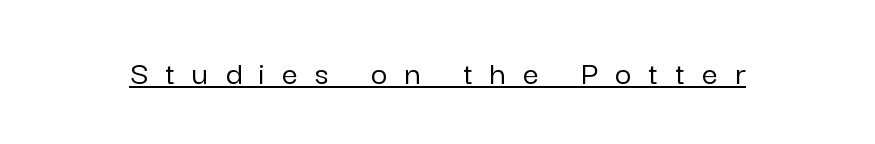
Spacing between characters has been opened up far beyond the box default. The lettering is marked with a stroke running underneath it. Looks like regular typesetting: each glyph gets only the width it needs. Vertical strokes here are truly vertical. Serif or sans? Sans — the stroke terminals are bare.
